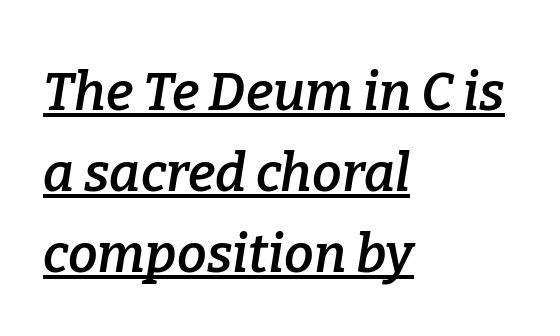
The compositor pushed each line to the left boundary. Old-style or modern, the face here clearly has serifs. These characters rest on top of a visible drawn line. There is no visible air inserted between adjacent glyphs. The characters look somewhat weighty, a semibold short of true bold.
